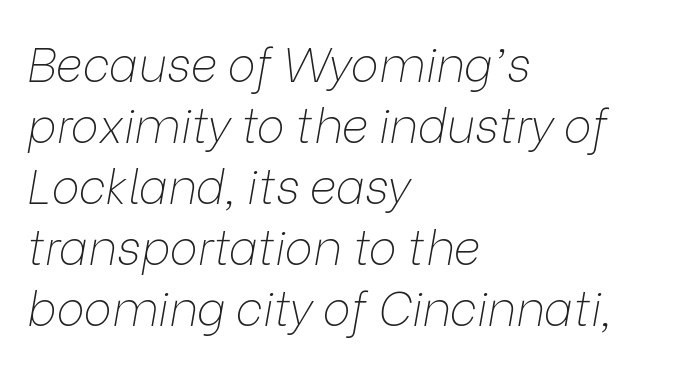
Q: Is the text bold? A: No.
Q: Is the text italic (slanted)? A: Yes, it leans right by about 9 degrees.
Q: Is the text underlined? A: No.
Q: How is the paragraph aligned? A: Left-aligned.
Q: Is the spacing between letters normal or unusually wide? A: Normal.
Q: Is the spacing between lines tight, normal or loose? A: Normal.
Q: Width (condensed, normal, or wide)? A: Normal.
Q: Stroke contrast? A: Low.
Q: x-height? A: Medium.
Q: Monospaced? A: No.
